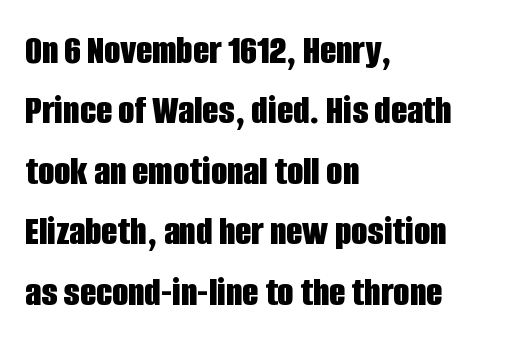
The letters advance in unequal steps, a hallmark of proportional type. The space beneath each line is pristine and unruled. Typographically, this falls in the sans-serif category. The rag falls on the right side of this text block.
